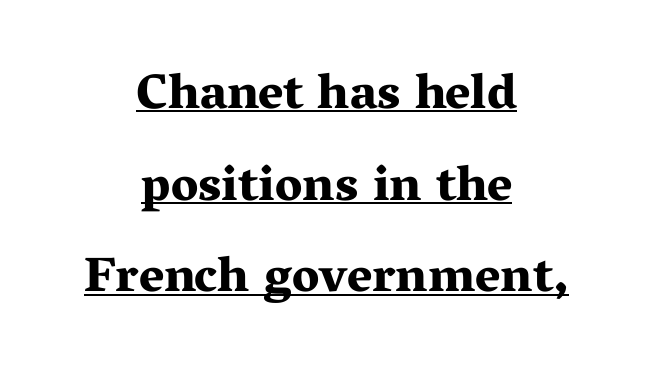
{"serif": "yes", "italic": "no", "bold": "yes", "weight": "bold", "width": "wide", "stroke_contrast": "medium", "x_height": "medium", "monospaced": "no", "underline": "yes", "align": "center", "line_spacing_ratio": 1.87, "letter_spacing": "normal", "letter_spacing_em": 0.0, "glyph_px": 49}
